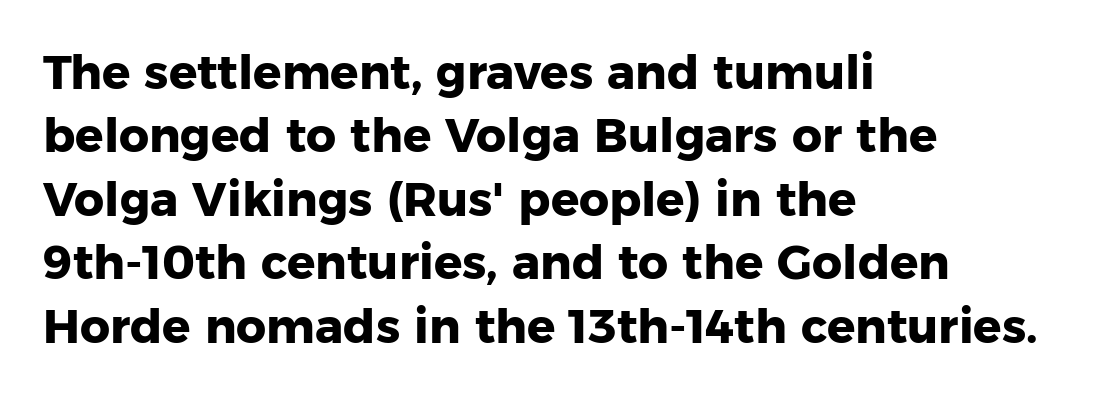
{"serif": "no", "italic": "no", "bold": "yes", "weight": "heavy", "width": "normal", "stroke_contrast": "low", "x_height": "medium", "monospaced": "no", "underline": "no", "align": "left", "line_spacing": "normal", "line_spacing_ratio": 1.35, "letter_spacing": "normal", "letter_spacing_em": 0.0, "glyph_px": 47}
